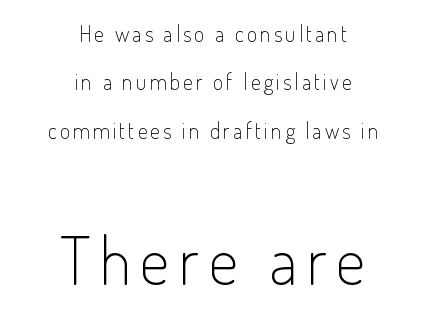
{"serif": "no", "italic": "no", "bold": "no", "weight": "light", "width": "condensed", "stroke_contrast": "low", "x_height": "small", "monospaced": "no", "underline": "no", "align": "center", "line_spacing": "loose", "line_spacing_ratio": 2.2, "larger_block": "second", "size_ratio": 3.0, "glyph_px": 66}
